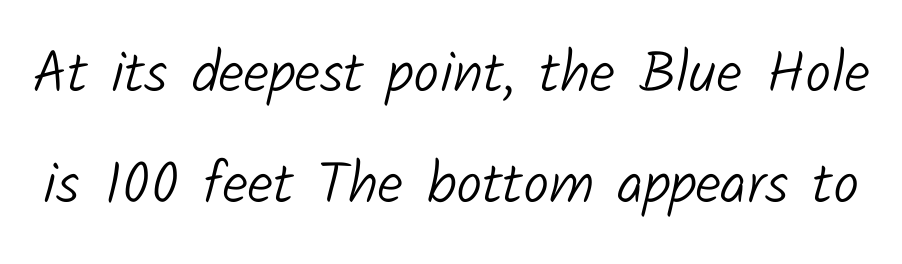
This sample uses a sans-serif face. Heaviness? Minimal to ordinary, like unemphasized prose. The zone under the glyphs is completely vacant. Each new line begins a long way beneath the previous one. Here the glyphs are tracked normally, forming tight word shapes. Varying glyph widths throughout — classic text-font behaviour.
